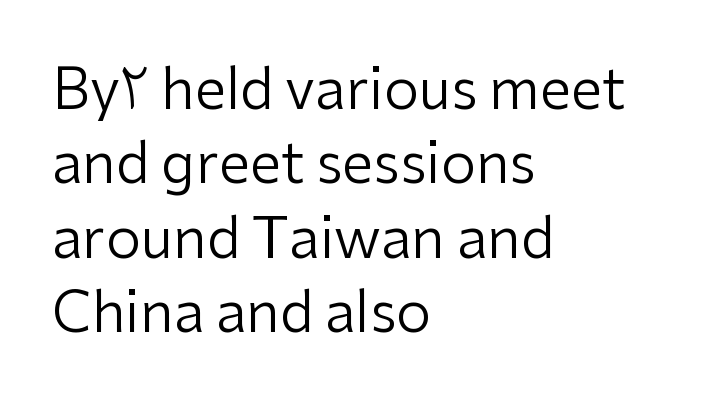
{"serif": "no", "italic": "no", "bold": "no", "weight": "regular", "width": "normal", "stroke_contrast": "low", "x_height": "medium", "monospaced": "no", "underline": "no", "align": "left", "line_spacing": "normal", "line_spacing_ratio": 1.33, "letter_spacing": "normal", "letter_spacing_em": 0.0, "glyph_px": 56}
